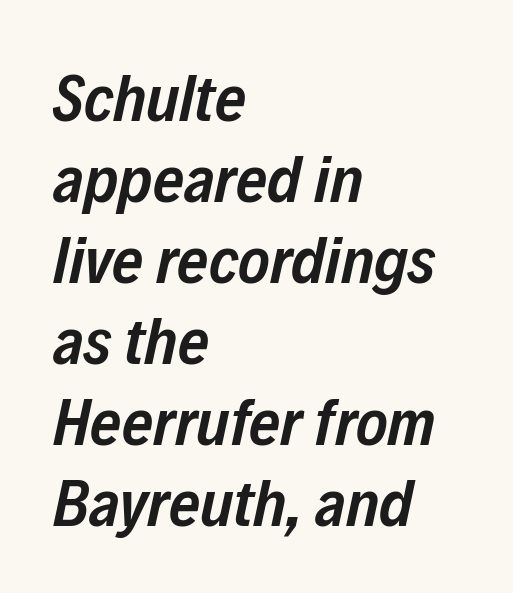
{"italic": "yes", "lean": "right", "slant_degrees": 12, "bold": "semi", "weight": "semibold", "width": "condensed", "stroke_contrast": "low", "x_height": "medium", "monospaced": "no", "underline": "no", "align": "left", "line_spacing_ratio": 1.21, "letter_spacing": "normal", "letter_spacing_em": 0.0, "glyph_px": 67}
